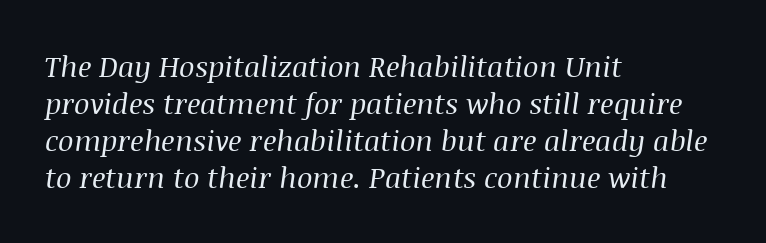
Q: Is the text bold? A: No.
Q: Is the text italic (slanted)? A: Yes, it leans right by about 8 degrees.
Q: Is the typeface a serif or a sans-serif typeface? A: Serif.
Q: Is the text underlined? A: No.
Q: How is the paragraph aligned? A: Left-aligned.
Q: Is the spacing between letters normal or unusually wide? A: Normal.
Q: Is the spacing between lines tight, normal or loose? A: Normal.
Q: Width (condensed, normal, or wide)? A: Normal.
Q: Stroke contrast? A: Medium.
Q: x-height? A: Large.
Q: Monospaced? A: No.
